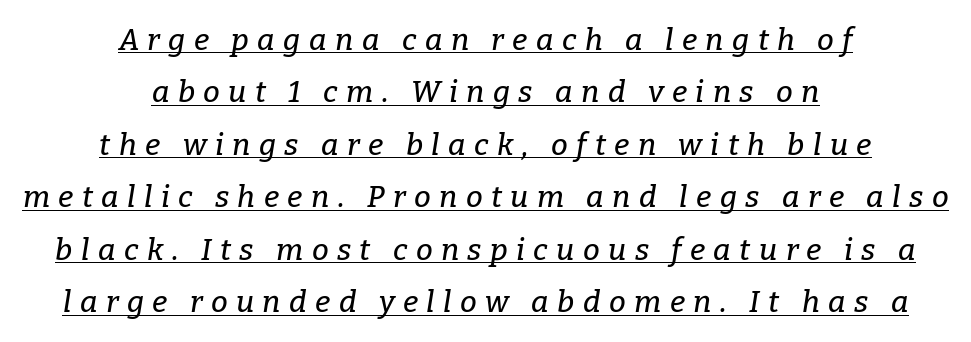
The image shows 30 px serif type, italic (leaning right); set centered, line spacing 1.75x, unusually wide letter spacing (+0.28 em), underlined; low stroke contrast and a medium x-height.
